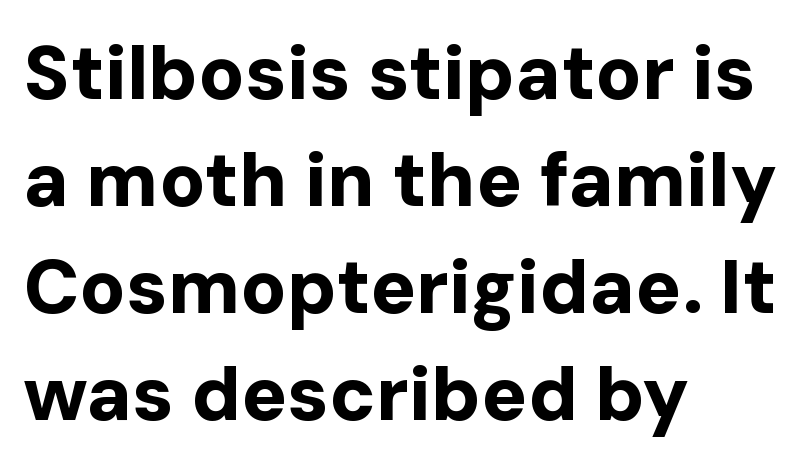
{"serif": "no", "italic": "no", "bold": "yes", "weight": "bold", "width": "normal", "stroke_contrast": "low", "x_height": "medium", "monospaced": "no", "underline": "no", "align": "left", "line_spacing": "normal", "line_spacing_ratio": 1.41, "letter_spacing": "normal", "letter_spacing_em": 0.0, "glyph_px": 76}
